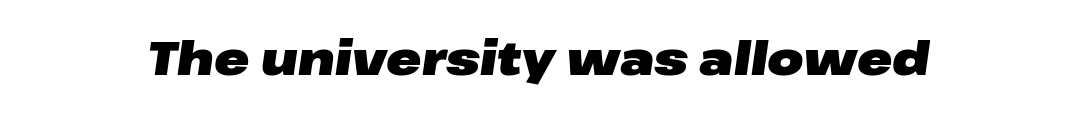
{"italic": "yes", "lean": "right", "slant_degrees": 8, "bold": "yes", "weight": "heavy", "width": "wide", "stroke_contrast": "low", "x_height": "medium", "monospaced": "no", "underline": "no", "letter_spacing": "normal", "letter_spacing_em": 0.0, "glyph_px": 47}
